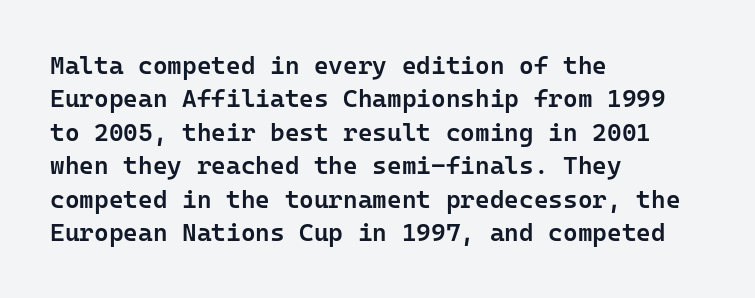
The image shows 25 px text type, upright; set left-aligned, normal line spacing (1.34x), normal letter spacing, not underlined.
